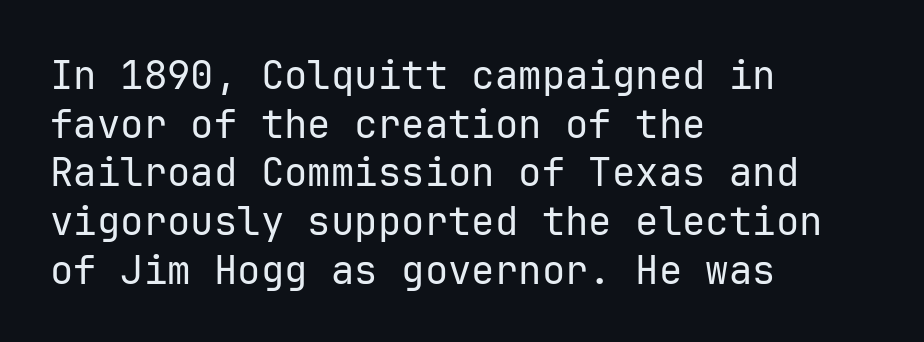
Q: Is the text bold? A: No.
Q: Is the text italic (slanted)? A: No, it is upright.
Q: Is the typeface a serif or a sans-serif typeface? A: Sans-serif.
Q: Is the text underlined? A: No.
Q: How is the paragraph aligned? A: Left-aligned.
Q: Is the spacing between letters normal or unusually wide? A: Normal.
Q: Is the spacing between lines tight, normal or loose? A: Normal.
Q: Width (condensed, normal, or wide)? A: Normal.
Q: Stroke contrast? A: Low.
Q: x-height? A: Medium.
Q: Monospaced? A: Yes.
